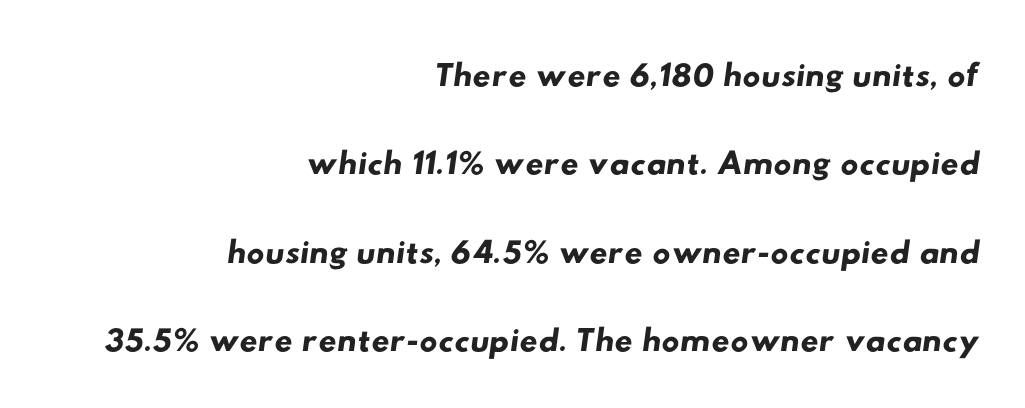
The image shows 50 px wide sans-serif type; set right-aligned, line spacing 1.77x, normal letter spacing, not underlined; low stroke contrast and a small x-height.
